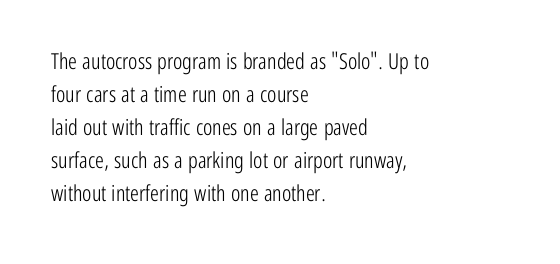
Q: Is the text bold? A: No.
Q: Is the text italic (slanted)? A: No, it is upright.
Q: Is the text underlined? A: No.
Q: How is the paragraph aligned? A: Left-aligned.
Q: Is the spacing between letters normal or unusually wide? A: Normal.
Q: Is the spacing between lines tight, normal or loose? A: Normal.
